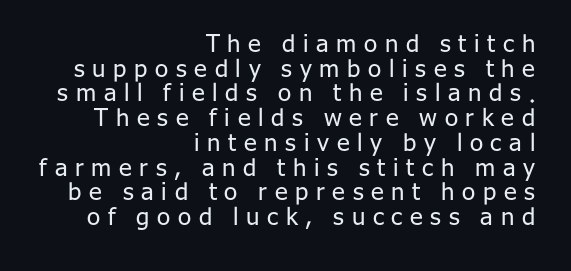
Q: Is the text bold? A: No.
Q: Is the text italic (slanted)? A: No, it is upright.
Q: Is the text underlined? A: No.
Q: How is the paragraph aligned? A: Right-aligned.
Q: Is the spacing between letters normal or unusually wide? A: Unusually wide.
Q: Is the spacing between lines tight, normal or loose? A: Tight.
